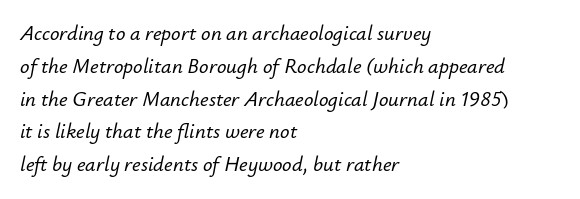
{"italic": "yes", "lean": "right", "slant_degrees": 12, "underline": "no", "align": "left", "line_spacing": "normal", "line_spacing_ratio": 1.56, "letter_spacing": "normal", "letter_spacing_em": 0.0, "glyph_px": 21}
